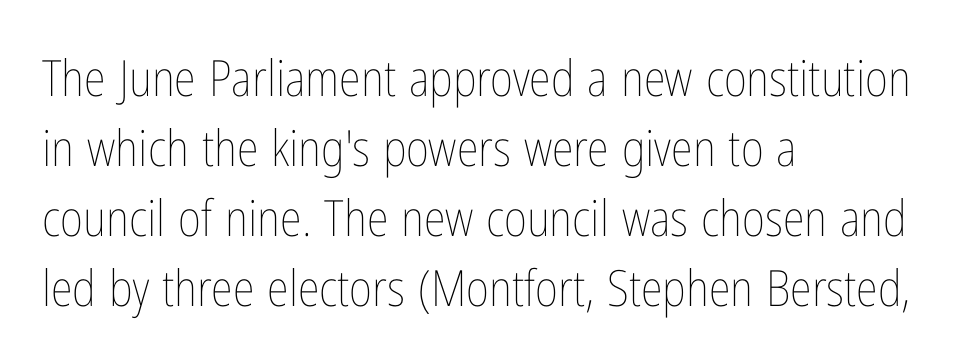
The image shows 50 px thin, condensed type, upright; set left-aligned, normal line spacing (1.4x), normal letter spacing, not underlined; low stroke contrast and a medium x-height.
